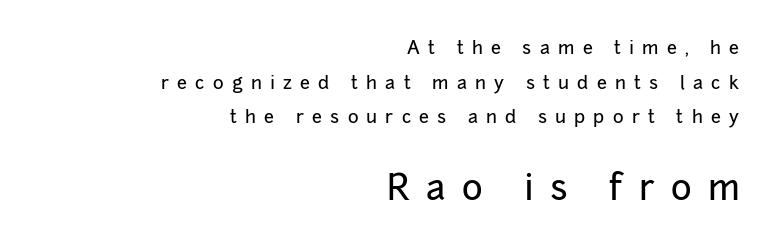
The image shows 35 px sans-serif type, upright; set right-aligned, loose line spacing (1.93x), unusually wide letter spacing (+0.46 em), not underlined; the second (bottom) block is 1.94x larger; low stroke contrast and a medium x-height.
